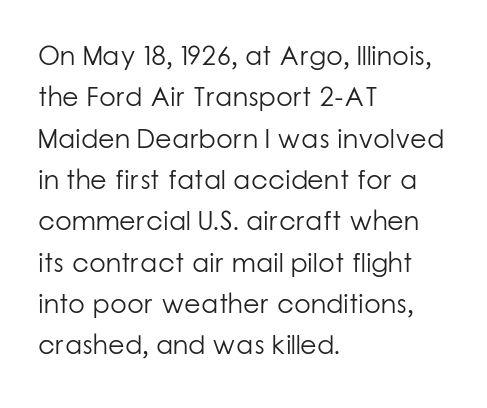
The image shows 27 px text type, upright; set left-aligned, normal line spacing (1.53x), normal letter spacing, not underlined.
